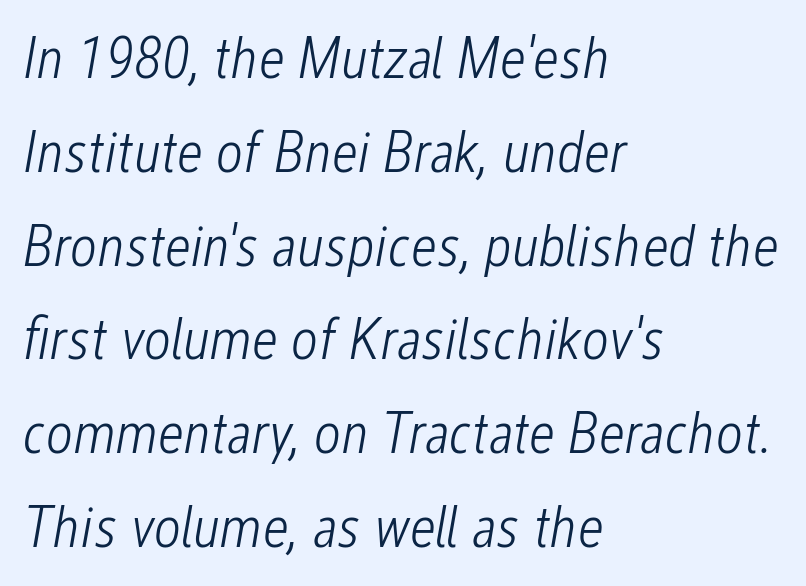
You could call the tracking neutral — neither tight nor loose. Reading down the block, your eye returns to a fixed left position each line. The whole block is typeset with a tilt. You could not count columns in this text — the font is proportionally spaced. Students, observe: this is what conventionally led text looks like. The space beneath each line is pristine and unruled.
